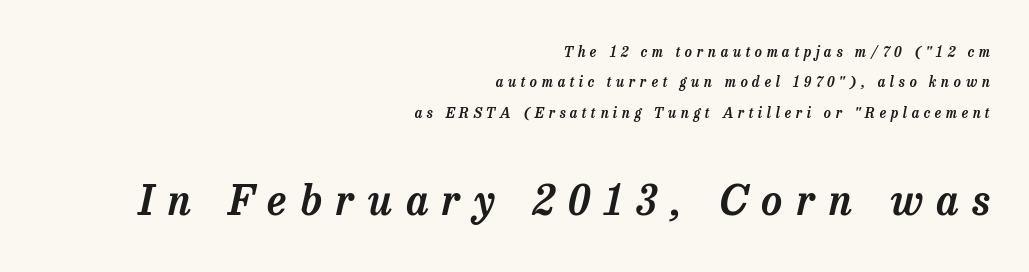
Q: Is the text italic (slanted)? A: Yes, it leans right by about 13 degrees.
Q: Is the typeface a serif or a sans-serif typeface? A: Serif.
Q: Is the text underlined? A: No.
Q: How is the paragraph aligned? A: Right-aligned.
Q: Is the spacing between letters normal or unusually wide? A: Unusually wide.
Q: Is the spacing between lines tight, normal or loose? A: Loose.
Q: Which block of text is set in a larger size, the first (top) or the second (bottom)? A: The second (bottom) one.
Q: Width (condensed, normal, or wide)? A: Normal.
Q: Stroke contrast? A: Low.
Q: x-height? A: Medium.
Q: Monospaced? A: No.
